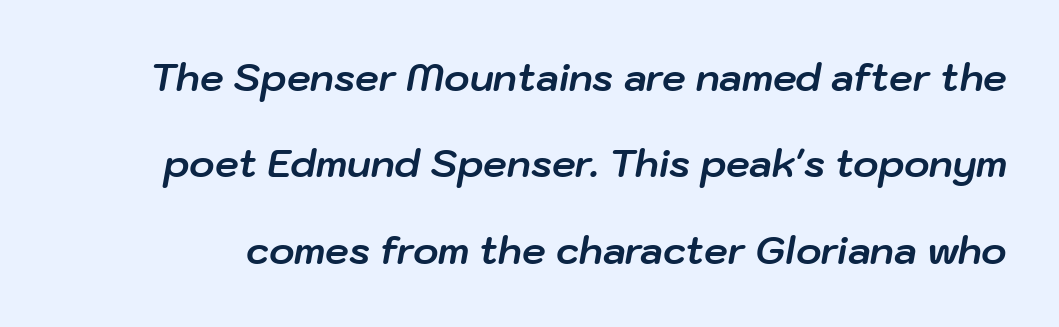
{"italic": "yes", "lean": "right", "slant_degrees": 10, "bold": "yes", "weight": "bold", "width": "normal", "stroke_contrast": "low", "x_height": "medium", "monospaced": "no", "underline": "no", "line_spacing": "loose", "line_spacing_ratio": 2.27, "letter_spacing": "normal", "letter_spacing_em": 0.0, "glyph_px": 38}
